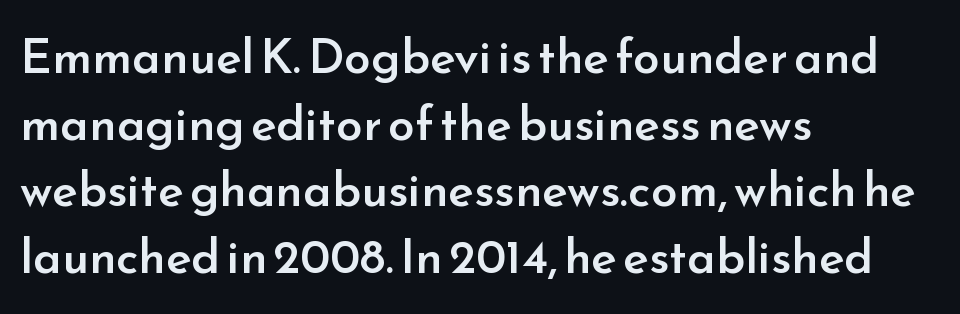
The font family rendered here belongs to the sans-serif group. Emphasis by weight is partial: semibold. Alignment: flush left. A typesetter would call this zero additional tracking.
